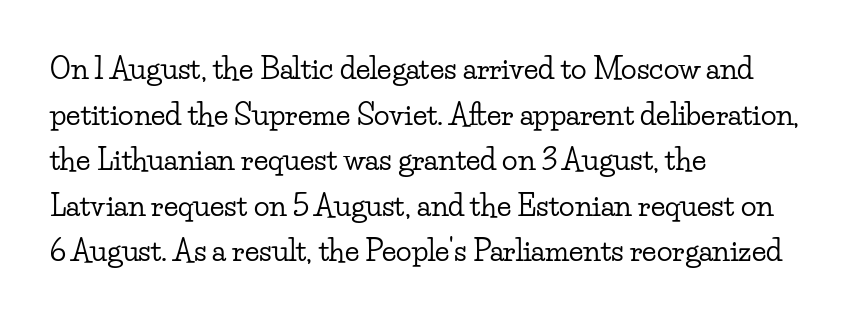
Q: Is the text italic (slanted)? A: No, it is upright.
Q: Is the typeface a serif or a sans-serif typeface? A: Serif.
Q: Is the text underlined? A: No.
Q: How is the paragraph aligned? A: Left-aligned.
Q: Is the spacing between letters normal or unusually wide? A: Normal.
Q: Is the spacing between lines tight, normal or loose? A: Normal.
Q: Width (condensed, normal, or wide)? A: Wide.
Q: Stroke contrast? A: Low.
Q: x-height? A: Small.
Q: Monospaced? A: No.
